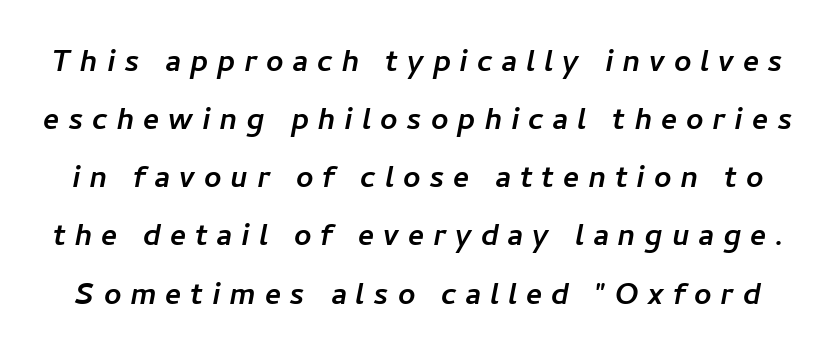
Q: Is the typeface a serif or a sans-serif typeface? A: Sans-serif.
Q: Is the text underlined? A: No.
Q: Is the spacing between letters normal or unusually wide? A: Unusually wide.
Q: Is the spacing between lines tight, normal or loose? A: Normal.
Q: Width (condensed, normal, or wide)? A: Normal.
Q: Stroke contrast? A: Low.
Q: x-height? A: Medium.
Q: Monospaced? A: No.
